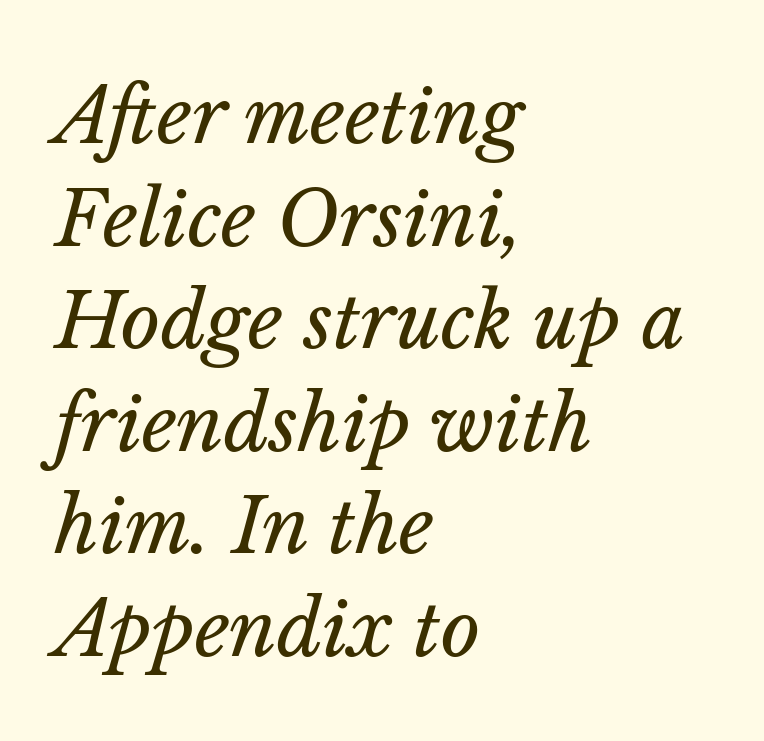
Descender tails drop into unmarked territory. The weight would be labelled regular, book, light, or lighter still. Character widths vary here, with narrow letters taking less room than wide ones. Default kerning and tracking; the words read as compact shapes.
